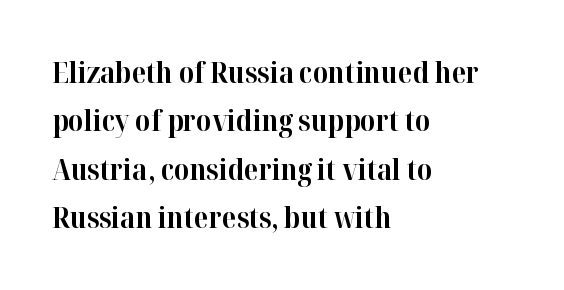
Q: Is the text bold? A: Yes.
Q: Is the text italic (slanted)? A: No, it is upright.
Q: Is the typeface a serif or a sans-serif typeface? A: Serif.
Q: Is the text underlined? A: No.
Q: How is the paragraph aligned? A: Left-aligned.
Q: Is the spacing between letters normal or unusually wide? A: Normal.
Q: Is the spacing between lines tight, normal or loose? A: Normal.
Q: Width (condensed, normal, or wide)? A: Normal.
Q: Stroke contrast? A: High.
Q: x-height? A: Medium.
Q: Monospaced? A: No.
